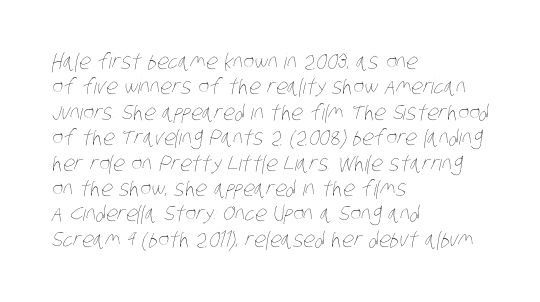
The image shows 21 px text type; set left-aligned, line spacing 1.21x, normal letter spacing, not underlined.
